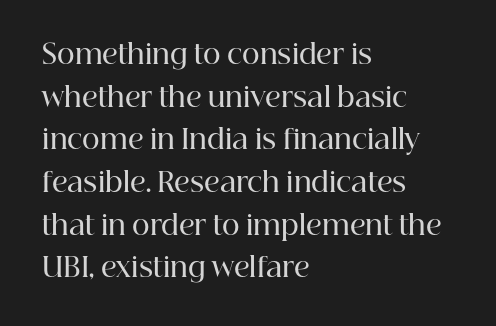
The image shows 27 px text type, upright; set left-aligned, normal line spacing (1.58x), normal letter spacing, not underlined.
